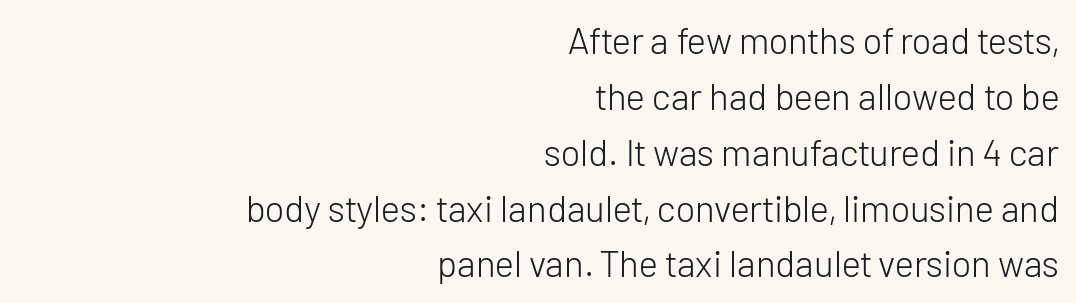
Q: Is the text bold? A: No.
Q: Is the text italic (slanted)? A: No, it is upright.
Q: Is the typeface a serif or a sans-serif typeface? A: Sans-serif.
Q: Is the text underlined? A: No.
Q: How is the paragraph aligned? A: Right-aligned.
Q: Is the spacing between letters normal or unusually wide? A: Normal.
Q: Is the spacing between lines tight, normal or loose? A: Normal.
Q: Width (condensed, normal, or wide)? A: Normal.
Q: Stroke contrast? A: Low.
Q: x-height? A: Medium.
Q: Monospaced? A: No.
